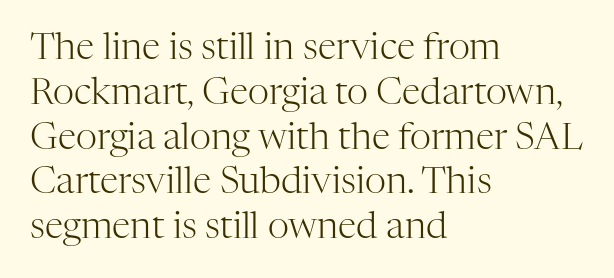
Q: Is the text bold? A: No.
Q: Is the text italic (slanted)? A: No, it is upright.
Q: Is the typeface a serif or a sans-serif typeface? A: Serif.
Q: Is the text underlined? A: No.
Q: How is the paragraph aligned? A: Left-aligned.
Q: Is the spacing between letters normal or unusually wide? A: Normal.
Q: Width (condensed, normal, or wide)? A: Normal.
Q: Stroke contrast? A: High.
Q: x-height? A: Medium.
Q: Monospaced? A: No.
